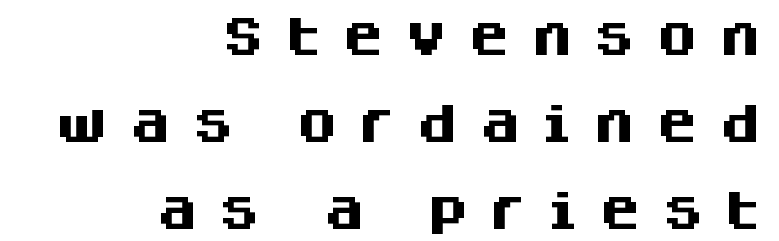
The image shows 43 px heavy sans-serif type, upright; set right-aligned, loose line spacing (2.02x), unusually wide letter spacing (+0.46 em), not underlined; medium stroke contrast and a large x-height.
